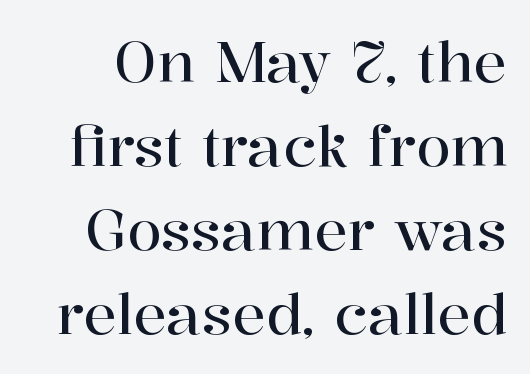
The rendering uses a moderate line-height, typical for paragraphs. Observe the serifs anchoring each vertical stroke in this sample. Type without underlining. The rendering keeps characters at their native spacing. Varying glyph widths throughout — classic text-font behaviour. Tall strokes in this sample are plumb rather than angled.
